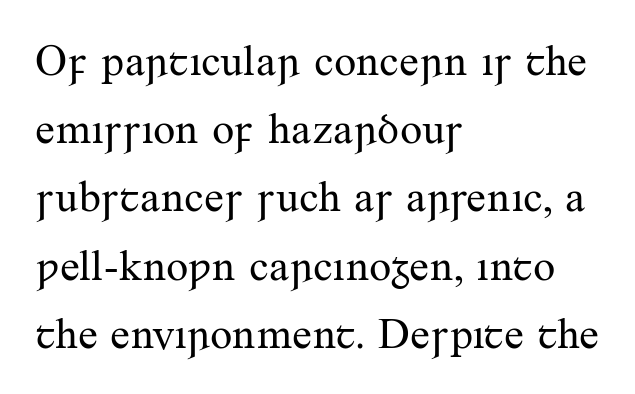
The paragraph shown leans on its left margin. The passage shown is typed in a proportional face where columns would drift. Look at the tracking — it's just the regular setting, nothing added. Is the stroke heavy? The answer is a plain regular-or-lighter. The axis of the letterforms is exactly vertical. No word sits above an underline.
